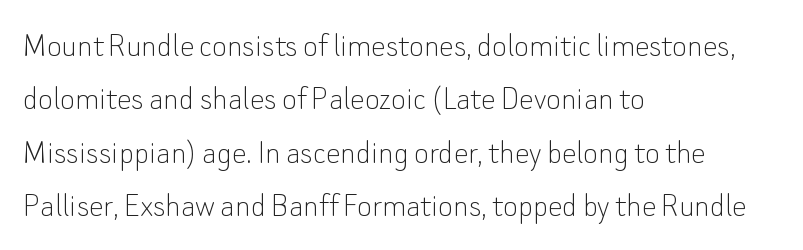
The image shows 36 px thin sans-serif type, upright; set left-aligned, normal line spacing (1.48x), normal letter spacing, not underlined; low stroke contrast and a small x-height.
